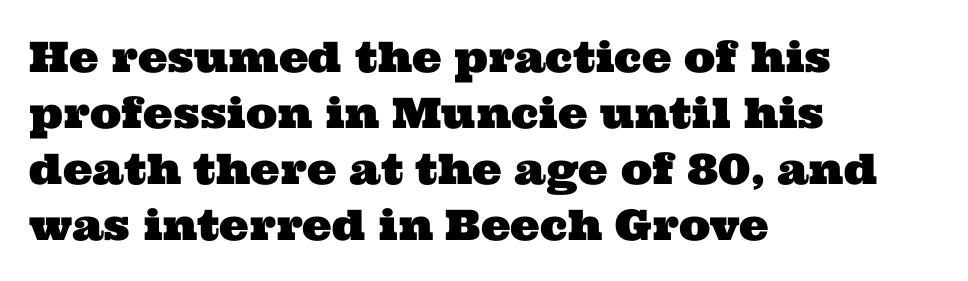
{"serif": "yes", "width": "wide", "stroke_contrast": "medium", "x_height": "medium", "monospaced": "no", "underline": "no", "align": "left", "line_spacing": "normal", "line_spacing_ratio": 1.33, "letter_spacing": "normal", "letter_spacing_em": 0.0, "glyph_px": 42}
